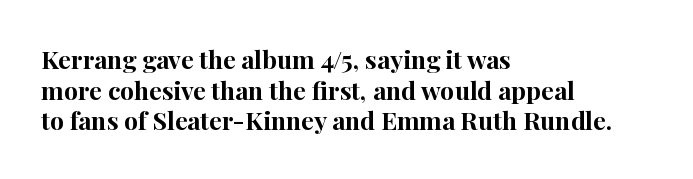
Q: Is the text bold? A: Yes.
Q: Is the text italic (slanted)? A: No, it is upright.
Q: Is the text underlined? A: No.
Q: How is the paragraph aligned? A: Left-aligned.
Q: Is the spacing between letters normal or unusually wide? A: Normal.
